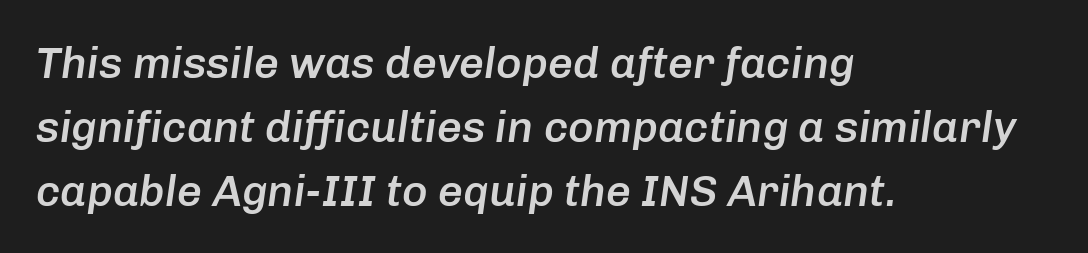
Q: Is the text bold? A: Semi-bold.
Q: Is the text italic (slanted)? A: Yes, it leans right by about 8 degrees.
Q: Is the text underlined? A: No.
Q: How is the paragraph aligned? A: Left-aligned.
Q: Is the spacing between letters normal or unusually wide? A: Normal.
Q: Is the spacing between lines tight, normal or loose? A: Normal.
Q: Width (condensed, normal, or wide)? A: Normal.
Q: Stroke contrast? A: Low.
Q: x-height? A: Medium.
Q: Monospaced? A: No.
